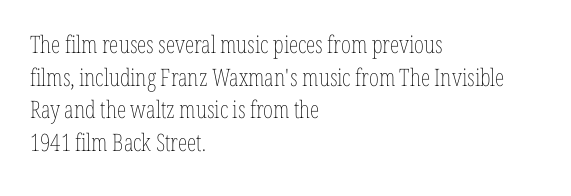
Plain, unruled lines of type. Ordinary non-slanted type is in use. Does extra space separate the letters? No, they use regular spacing. This is not heavy type; no bold has been used. These lines sit exactly where default settings would place them. Reading down the block, your eye returns to a fixed left position each line.
